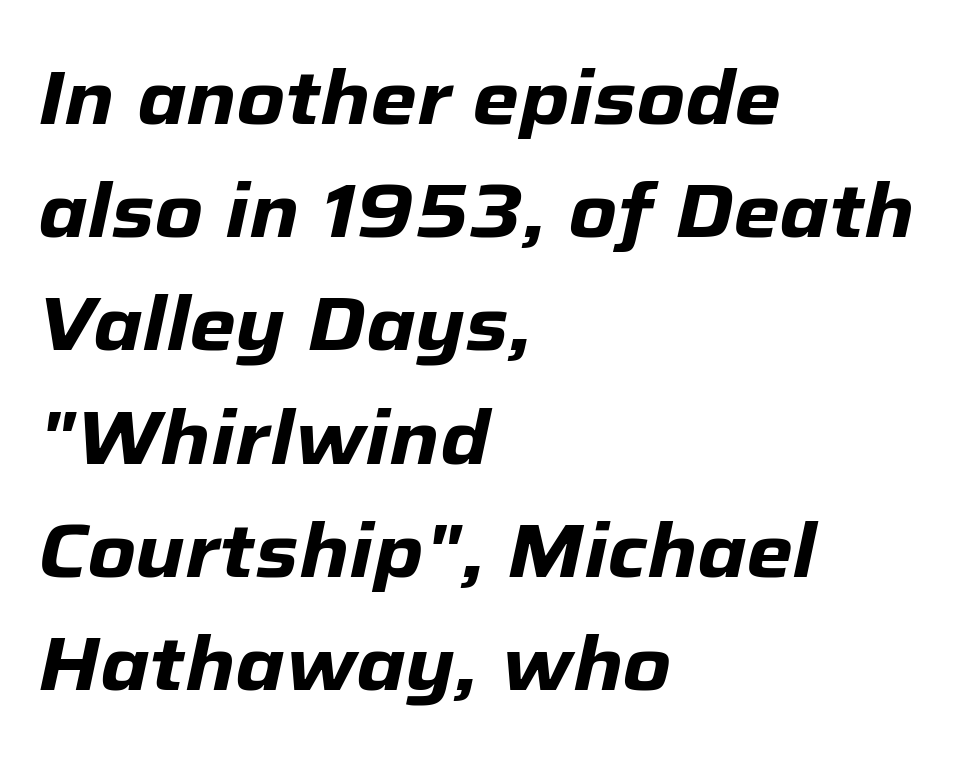
The image shows 75 px heavy type, italic (leaning right); set left-aligned, normal line spacing (1.51x), normal letter spacing, not underlined; low stroke contrast and a medium x-height.
